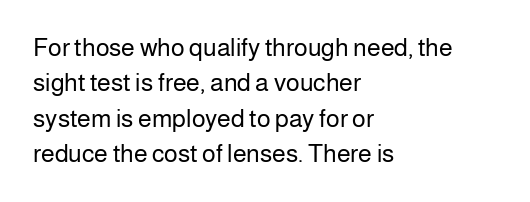
Q: Is the text bold? A: No.
Q: Is the text italic (slanted)? A: No, it is upright.
Q: Is the text underlined? A: No.
Q: How is the paragraph aligned? A: Left-aligned.
Q: Is the spacing between letters normal or unusually wide? A: Normal.
Q: Is the spacing between lines tight, normal or loose? A: Normal.
